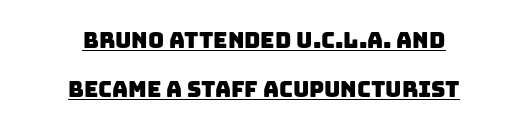
Honestly, the letter spacing is just normal — you wouldn't notice it. The string is rendered with underlining switched on. The whitespace from short lines is split evenly between both sides. Notice the wide empty band between every row — that's loose leading.
